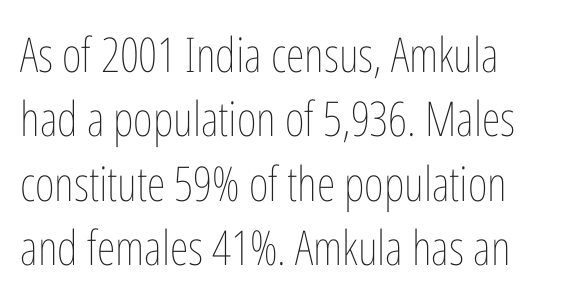
The letterforms sit shoulder to shoulder at normal distance. Looks like regular typesetting: each glyph gets only the width it needs. This rendering uses left alignment, leaving the right contour irregular. The letterforms sit at book weight or below.
